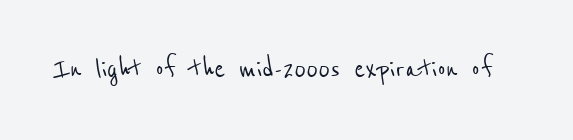
The image shows 33 px condensed sans-serif type; set normal letter spacing, not underlined; low stroke contrast and a medium x-height.
